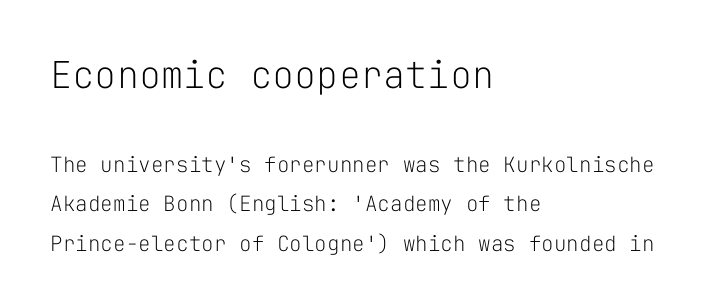
Q: Is the text bold? A: No.
Q: Is the text italic (slanted)? A: No, it is upright.
Q: Is the typeface a serif or a sans-serif typeface? A: Sans-serif.
Q: Is the text underlined? A: No.
Q: How is the paragraph aligned? A: Left-aligned.
Q: Is the spacing between letters normal or unusually wide? A: Normal.
Q: Which block of text is set in a larger size, the first (top) or the second (bottom)? A: The first (top) one.
Q: Width (condensed, normal, or wide)? A: Normal.
Q: Stroke contrast? A: Low.
Q: x-height? A: Medium.
Q: Monospaced? A: Yes.
